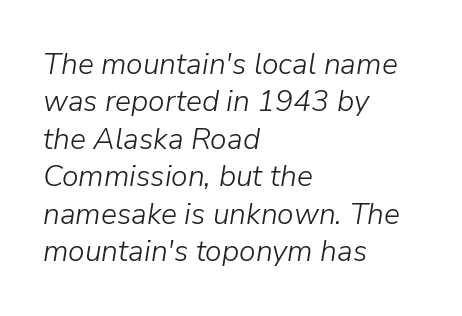
The image shows 30 px light type, italic (leaning right); set left-aligned, normal line spacing (1.25x), normal letter spacing, not underlined; low stroke contrast and a medium x-height.
